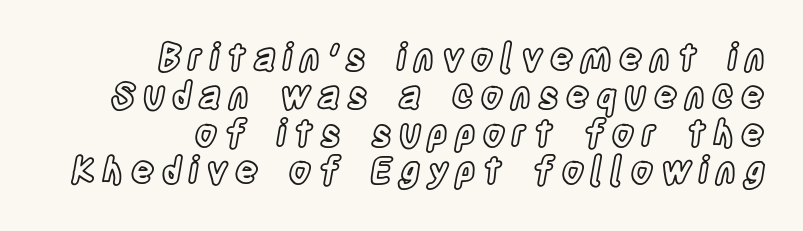
Substantial extra tracking has been applied to these lines. Is there much room between lines? No — they nearly touch. These lines are rendered in a variable-pitch font. Type without underlining.
